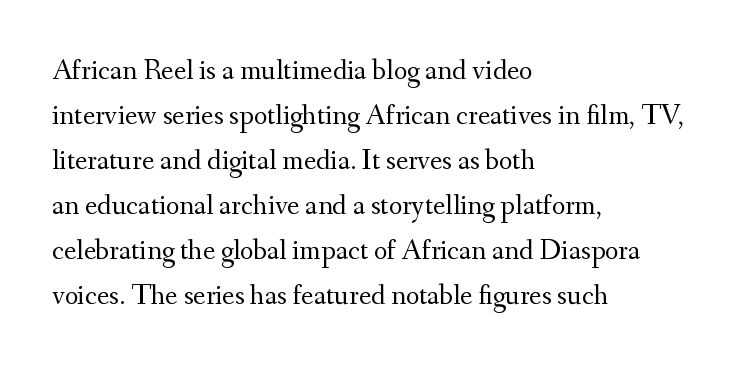
Q: Is the text bold? A: No.
Q: Is the text italic (slanted)? A: No, it is upright.
Q: Is the typeface a serif or a sans-serif typeface? A: Serif.
Q: Is the text underlined? A: No.
Q: How is the paragraph aligned? A: Left-aligned.
Q: Is the spacing between letters normal or unusually wide? A: Normal.
Q: Is the spacing between lines tight, normal or loose? A: Normal.
Q: Width (condensed, normal, or wide)? A: Normal.
Q: Stroke contrast? A: Medium.
Q: x-height? A: Small.
Q: Monospaced? A: No.
